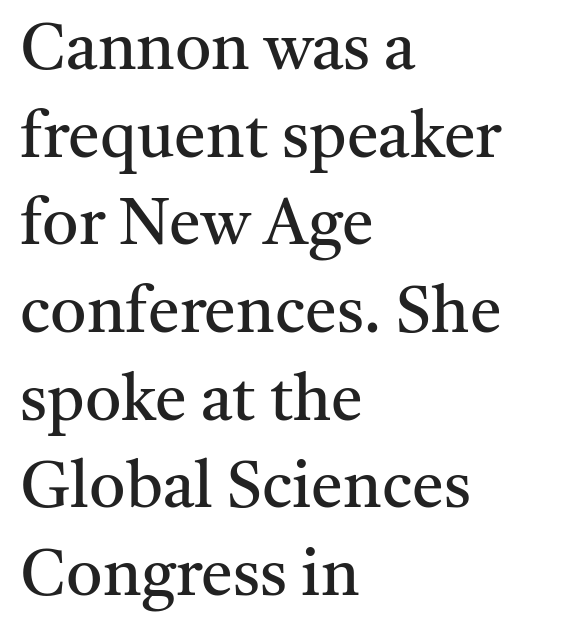
{"serif": "yes", "italic": "no", "bold": "no", "weight": "regular", "width": "normal", "stroke_contrast": "medium", "x_height": "medium", "monospaced": "no", "underline": "no", "align": "left", "line_spacing": "normal", "line_spacing_ratio": 1.37, "letter_spacing": "normal", "letter_spacing_em": 0.0, "glyph_px": 64}
